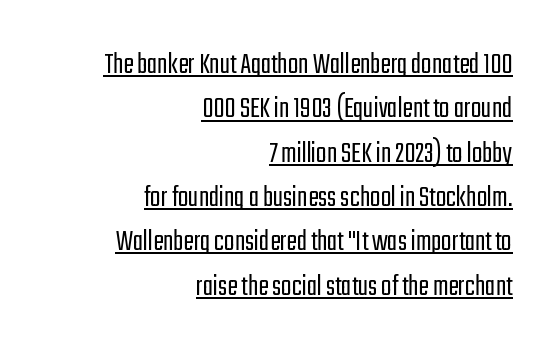
The image shows 31 px light, condensed sans-serif type, upright; set right-aligned, normal line spacing (1.43x), normal letter spacing, underlined; low stroke contrast and a medium x-height.
